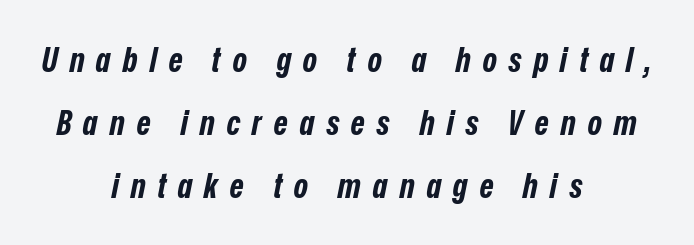
The image shows 34 px bold, condensed type, italic (leaning right); set centered, line spacing 1.85x, unusually wide letter spacing (+0.35 em), not underlined; low stroke contrast and a medium x-height.
